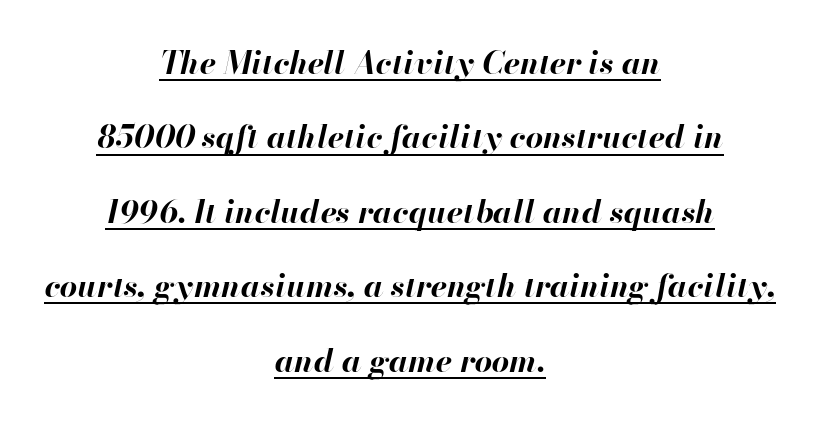
Q: Is the text bold? A: Yes.
Q: Is the text italic (slanted)? A: Yes, it leans right by about 13 degrees.
Q: Is the text underlined? A: Yes.
Q: How is the paragraph aligned? A: Centered.
Q: Is the spacing between letters normal or unusually wide? A: Normal.
Q: Is the spacing between lines tight, normal or loose? A: Loose.
Q: Width (condensed, normal, or wide)? A: Normal.
Q: Stroke contrast? A: High.
Q: x-height? A: Small.
Q: Monospaced? A: No.
